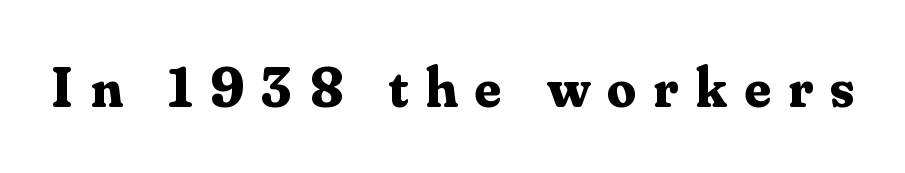
The image shows 57 px bold serif type, upright; set unusually wide letter spacing (+0.31 em), not underlined; medium stroke contrast and a small x-height.
